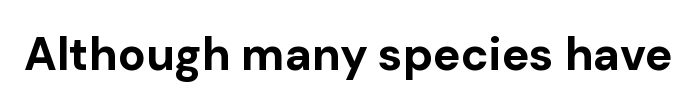
Q: Is the text bold? A: Yes.
Q: Is the text italic (slanted)? A: No, it is upright.
Q: Is the typeface a serif or a sans-serif typeface? A: Sans-serif.
Q: Is the text underlined? A: No.
Q: Is the spacing between letters normal or unusually wide? A: Normal.
Q: Width (condensed, normal, or wide)? A: Normal.
Q: Stroke contrast? A: Low.
Q: x-height? A: Medium.
Q: Monospaced? A: No.
